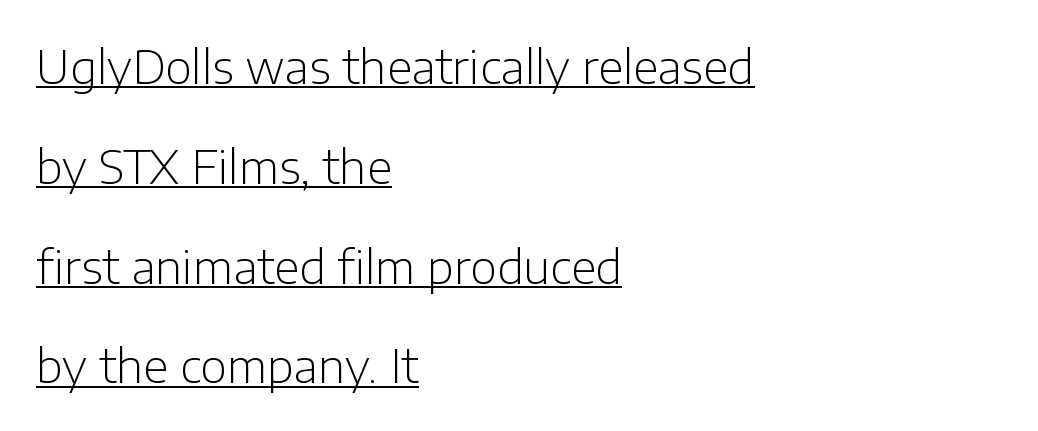
Here the designer chose a conventional face with non-uniform glyph widths. The paragraph shown leans on its left margin. Widely set lines give the paragraph a tall, airy silhouette. Spacing between characters is what you'd get straight out of the box. No italicization has been applied; the sample stays upright. You can tell from the bare stems that sans-serif type was used.
